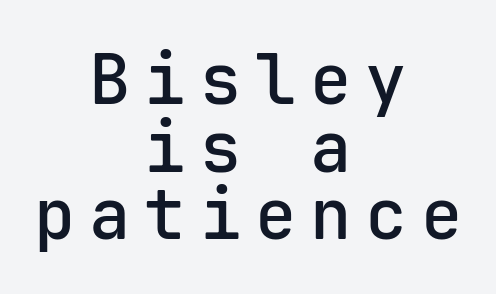
Q: Is the text bold? A: Semi-bold.
Q: Is the text italic (slanted)? A: No, it is upright.
Q: Is the typeface a serif or a sans-serif typeface? A: Sans-serif.
Q: Is the text underlined? A: No.
Q: How is the paragraph aligned? A: Centered.
Q: Is the spacing between letters normal or unusually wide? A: Unusually wide.
Q: Is the spacing between lines tight, normal or loose? A: Tight.
Q: Width (condensed, normal, or wide)? A: Normal.
Q: Stroke contrast? A: Low.
Q: x-height? A: Medium.
Q: Monospaced? A: Yes.
